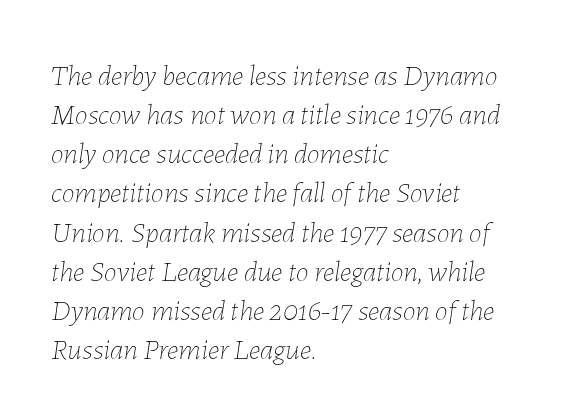
Caption: multi-line text, flush left, ragged right. Heaviness? Minimal to ordinary, like unemphasized prose. The space between consecutive lines is moderate. What stands out about the letter spacing? Nothing — it is the standard amount. The specimen omits any rule beneath the text block's lines.
